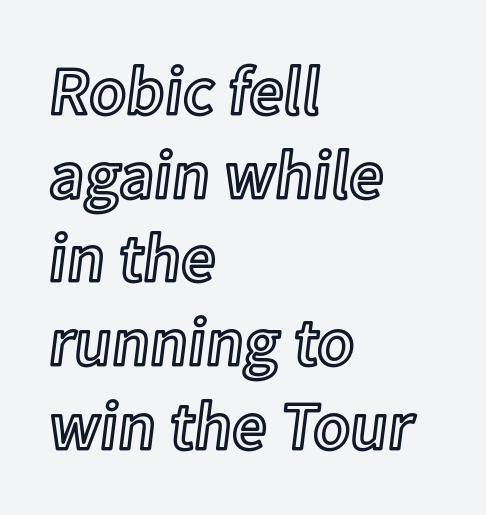
Q: Is the text italic (slanted)? A: Yes.
Q: Is the text underlined? A: No.
Q: How is the paragraph aligned? A: Left-aligned.
Q: Is the spacing between letters normal or unusually wide? A: Normal.
Q: Width (condensed, normal, or wide)? A: Normal.
Q: x-height? A: Medium.
Q: Monospaced? A: No.
